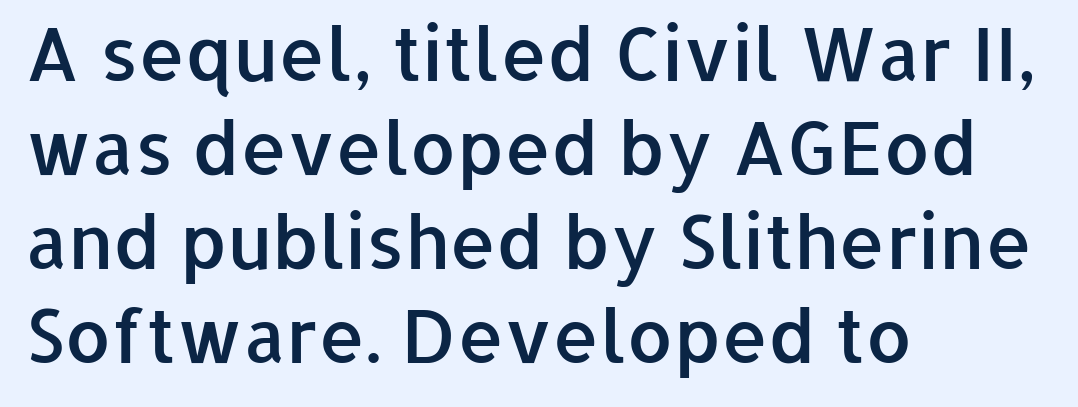
Nobody touched the tracking dial on this one. Designer's note — italics off, roman on. Looks like regular typesetting: each glyph gets only the width it needs. Does the weight exceed regular? Yes, but only to semibold. All the whitespace from short lines collects on the right.
